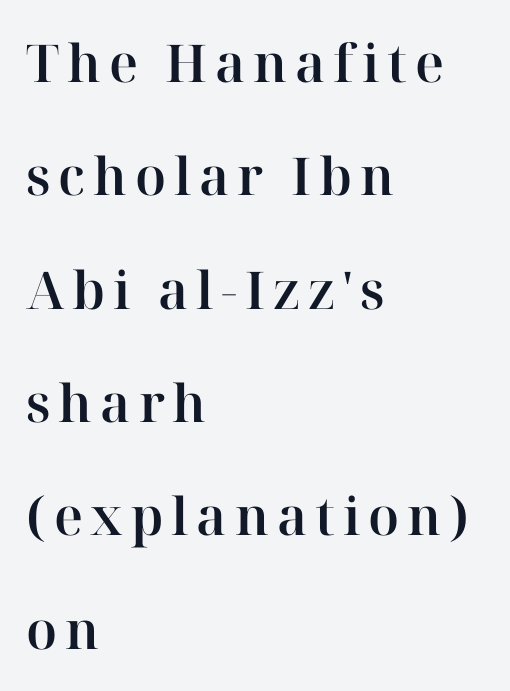
The image shows 52 px serif type, upright; set left-aligned, loose line spacing (2.18x), not underlined; high stroke contrast and a medium x-height.
